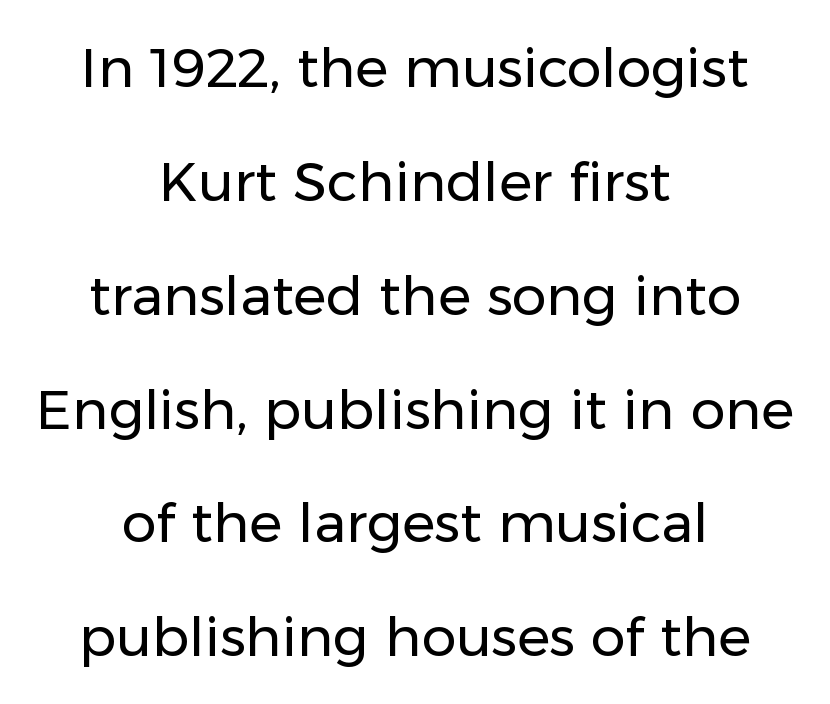
The image shows 55 px regular-weight sans-serif type, upright; set centered, loose line spacing (2.07x), normal letter spacing, not underlined; low stroke contrast and a medium x-height.
